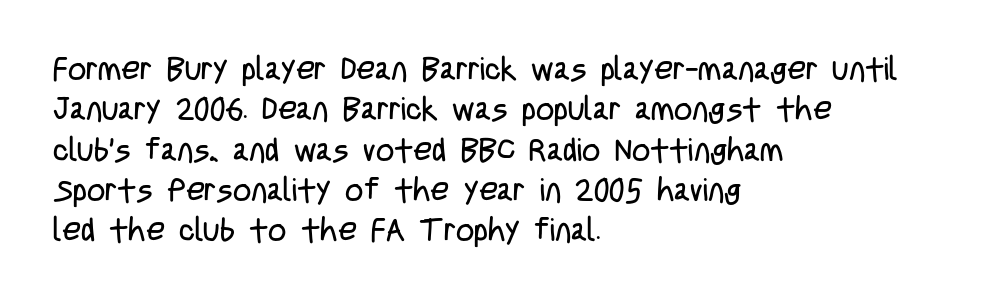
The image shows 32 px regular-weight, condensed sans-serif type, upright; set left-aligned, normal line spacing (1.26x), normal letter spacing, not underlined; low stroke contrast and a large x-height.
